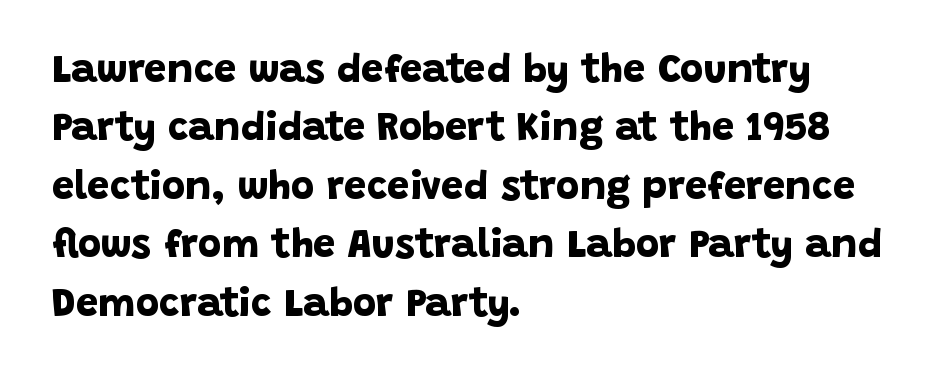
The image shows 40 px bold sans-serif type; set left-aligned, normal line spacing (1.46x), normal letter spacing, not underlined; low stroke contrast and a large x-height.
